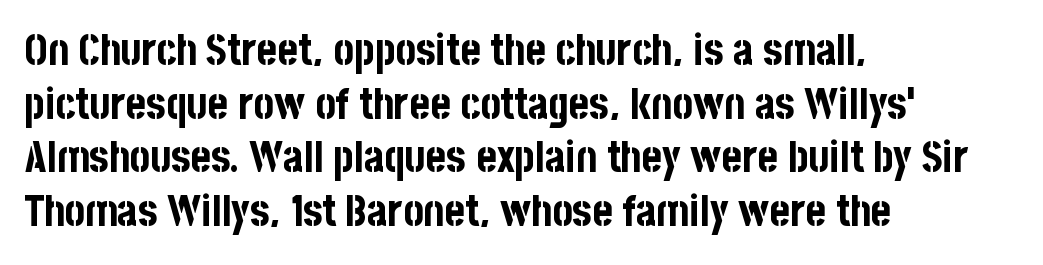
{"serif": "no", "italic": "no", "bold": "yes", "weight": "bold", "width": "condensed", "stroke_contrast": "low", "x_height": "large", "monospaced": "no", "underline": "no", "align": "left", "line_spacing": "normal", "line_spacing_ratio": 1.25, "letter_spacing": "normal", "letter_spacing_em": 0.0, "glyph_px": 43}
